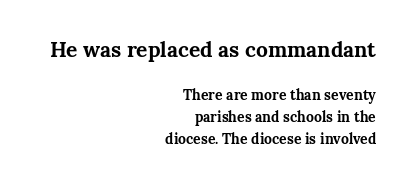
The image shows 21 px bold type, upright; set right-aligned, normal line spacing (1.57x), normal letter spacing, not underlined; the first (top) block is 1.5x larger.
